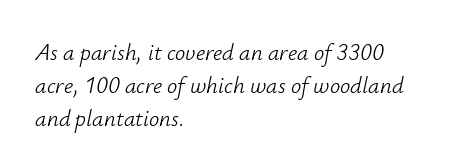
{"italic": "yes", "lean": "right", "slant_degrees": 12, "bold": "no", "underline": "no", "align": "left", "line_spacing": "normal", "line_spacing_ratio": 1.43, "letter_spacing": "normal", "letter_spacing_em": 0.0, "glyph_px": 23}
